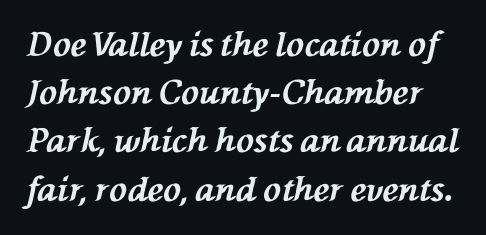
{"italic": "yes", "lean": "left", "slant_degrees": 76, "bold": "yes", "weight": "bold", "width": "normal", "stroke_contrast": "medium", "x_height": "medium", "monospaced": "no", "underline": "no", "line_spacing": "normal", "line_spacing_ratio": 1.46, "letter_spacing": "normal", "letter_spacing_em": 0.0, "glyph_px": 33}
